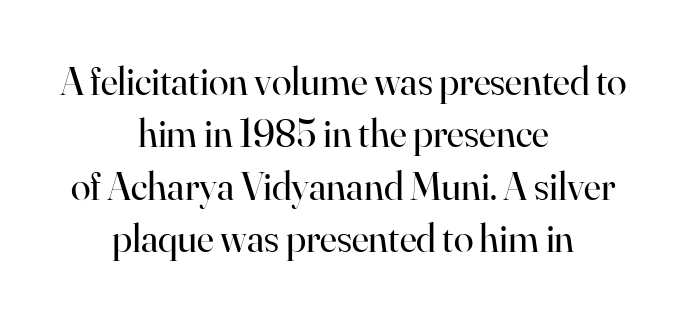
{"serif": "yes", "italic": "no", "bold": "no", "weight": "regular", "width": "normal", "stroke_contrast": "high", "x_height": "small", "monospaced": "no", "underline": "no", "align": "center", "line_spacing": "normal", "line_spacing_ratio": 1.31, "letter_spacing": "normal", "letter_spacing_em": 0.0, "glyph_px": 40}
